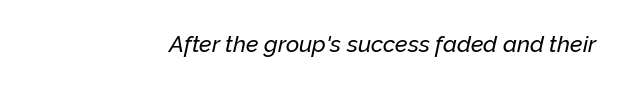
Honestly, there is no underline to notice here at all. What stands out about the letter spacing? Nothing — it is the standard amount. Compared with ordinary roman type, these characters are visibly tilted.
